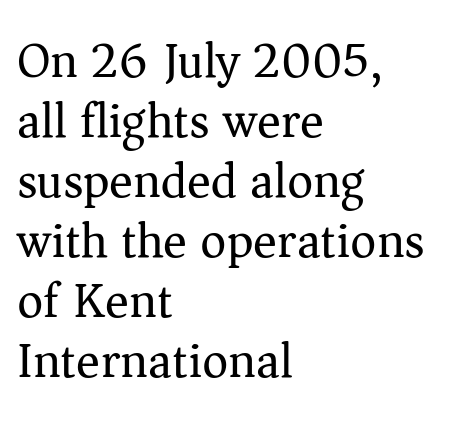
Q: Is the text bold? A: No.
Q: Is the text italic (slanted)? A: No, it is upright.
Q: Is the typeface a serif or a sans-serif typeface? A: Serif.
Q: Is the text underlined? A: No.
Q: How is the paragraph aligned? A: Left-aligned.
Q: Is the spacing between letters normal or unusually wide? A: Normal.
Q: Width (condensed, normal, or wide)? A: Normal.
Q: Stroke contrast? A: Medium.
Q: x-height? A: Medium.
Q: Monospaced? A: No.
